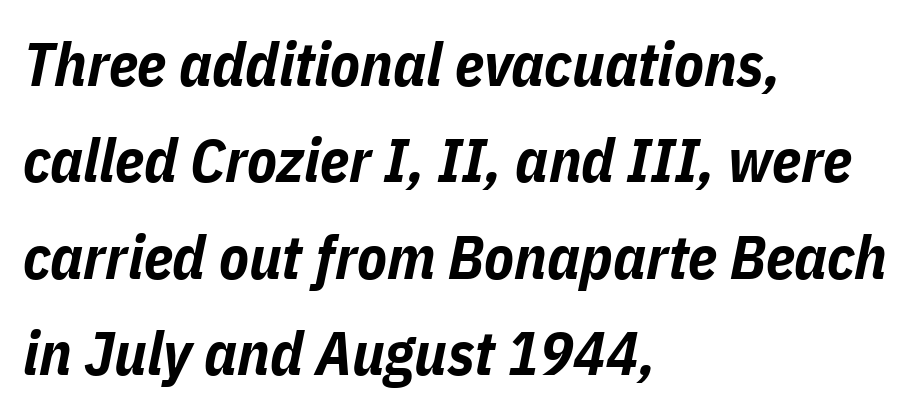
Q: Is the text bold? A: Yes.
Q: Is the text italic (slanted)? A: Yes, it leans right by about 11 degrees.
Q: Is the text underlined? A: No.
Q: How is the paragraph aligned? A: Left-aligned.
Q: Is the spacing between letters normal or unusually wide? A: Normal.
Q: Is the spacing between lines tight, normal or loose? A: Normal.
Q: Width (condensed, normal, or wide)? A: Condensed.
Q: Stroke contrast? A: Low.
Q: x-height? A: Medium.
Q: Monospaced? A: No.
